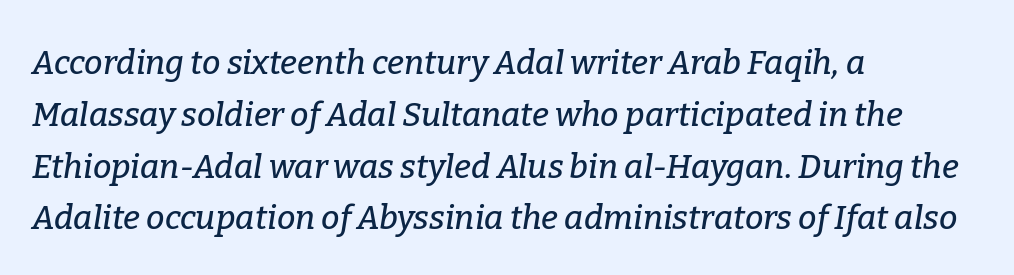
{"serif": "yes", "italic": "yes", "lean": "right", "slant_degrees": 9, "width": "normal", "stroke_contrast": "low", "x_height": "medium", "monospaced": "no", "underline": "no", "align": "left", "line_spacing": "normal", "line_spacing_ratio": 1.57, "letter_spacing": "normal", "letter_spacing_em": 0.0, "glyph_px": 33}
